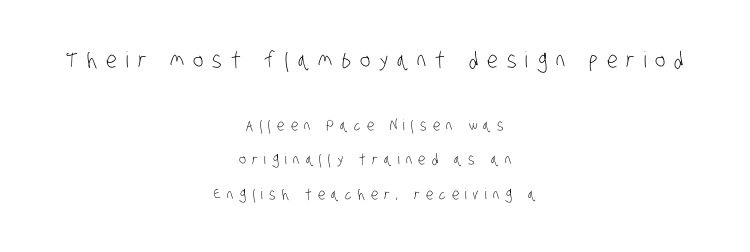
Words appear elongated and porous because spacing is wide. Is this a heavy cut? Hardly; it is regular or lighter. Here the first block reads like a headline and the second like body copy. Decoration check: the copy has no underline.
